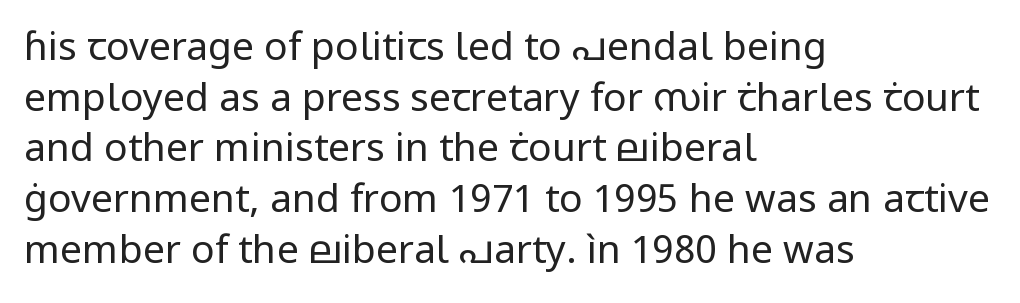
Proportional: the letters do not fall into vertical columns. You can tell from the bare stems that sans-serif type was used. You can tell it's not italic because the verticals are truly vertical. The lines are quadded left. Beneath every word, the page is bare.
